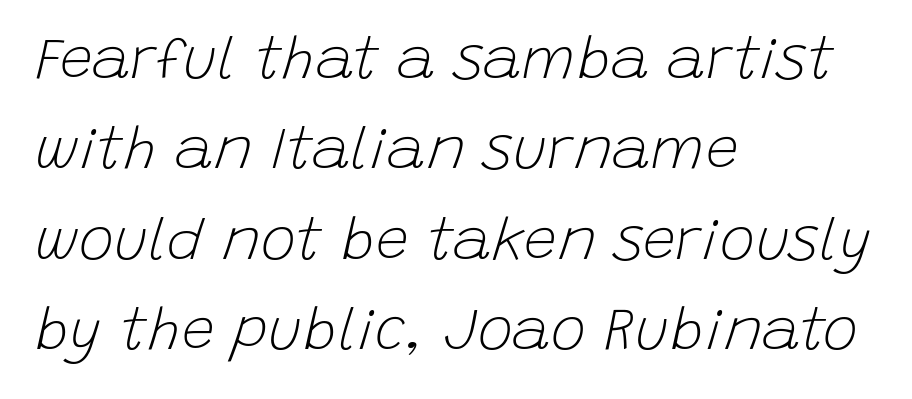
Words float on clear page, feet unadorned. You could not count columns in this text — the font is proportionally spaced. You could call the tracking neutral — neither tight nor loose. Horizontal bands of white between lines are of average thickness. The lines are quadded left.
